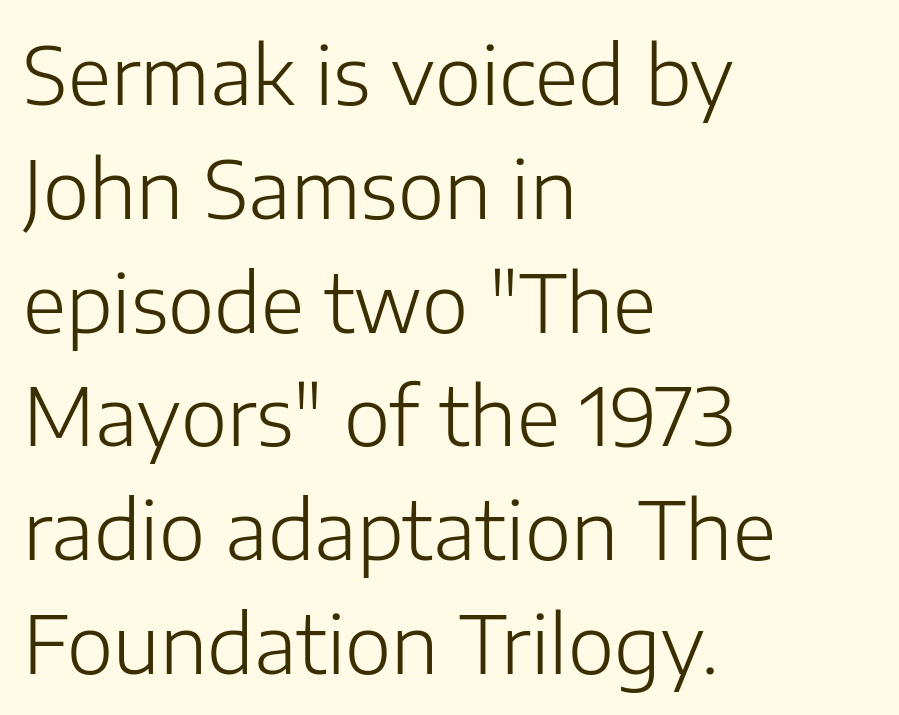
{"serif": "no", "italic": "no", "bold": "no", "weight": "light", "width": "normal", "stroke_contrast": "low", "x_height": "medium", "monospaced": "no", "underline": "no", "align": "left", "line_spacing": "normal", "line_spacing_ratio": 1.44, "letter_spacing": "normal", "letter_spacing_em": 0.0, "glyph_px": 79}
